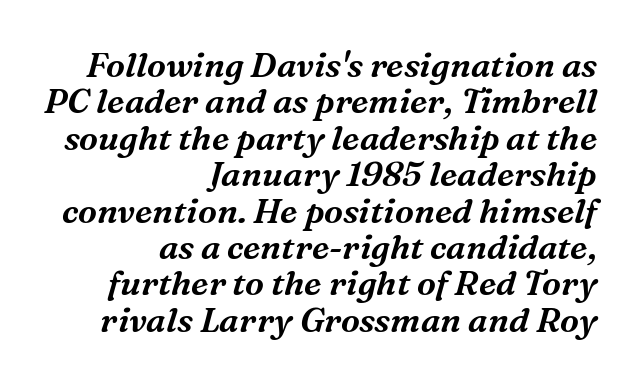
Q: Is the text italic (slanted)? A: Yes, it leans right by about 16 degrees.
Q: Is the typeface a serif or a sans-serif typeface? A: Serif.
Q: Is the text underlined? A: No.
Q: How is the paragraph aligned? A: Right-aligned.
Q: Is the spacing between letters normal or unusually wide? A: Normal.
Q: Is the spacing between lines tight, normal or loose? A: Tight.
Q: Width (condensed, normal, or wide)? A: Normal.
Q: Stroke contrast? A: Medium.
Q: x-height? A: Medium.
Q: Monospaced? A: No.
